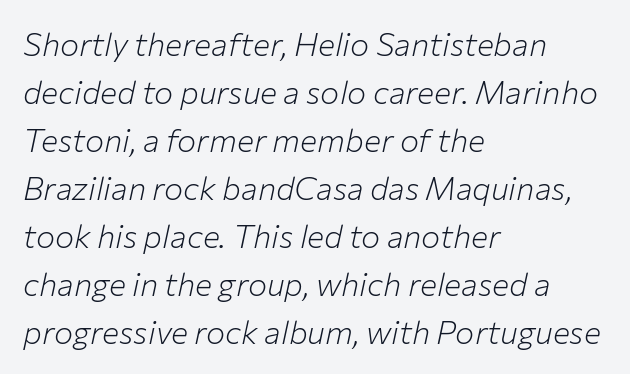
Varying glyph widths throughout — classic text-font behaviour. The passage is arranged the way most books set body copy — flush left. What's the leading like? Ordinary, nothing unusual. Slant detected: the letters are inclined. No letter is thick-stroked: the sample isn't bold.
